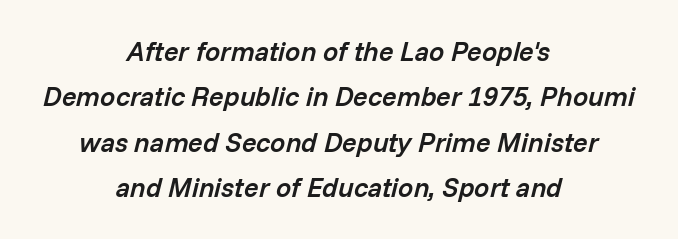
{"italic": "yes", "lean": "right", "slant_degrees": 14, "bold": "semi", "underline": "no", "align": "center", "line_spacing": "normal", "line_spacing_ratio": 1.68, "letter_spacing": "normal", "letter_spacing_em": 0.0, "glyph_px": 27}
